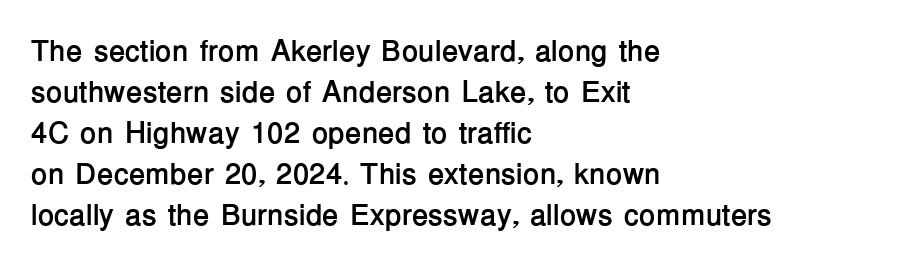
Which margin do the lines hug? The left one — the right edge is uneven. The space directly below the letters is spotless. What's the leading like? Ordinary, nothing unusual. A typesetter would call this proportional, since set widths differ per character. Italic? Not at all — the glyphs are vertical.
